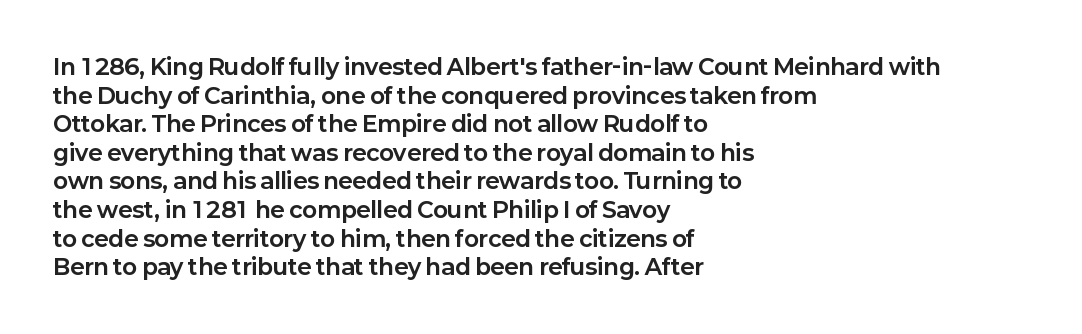
The image shows 22 px bold type, upright; set left-aligned, normal line spacing (1.3x), normal letter spacing, not underlined.
